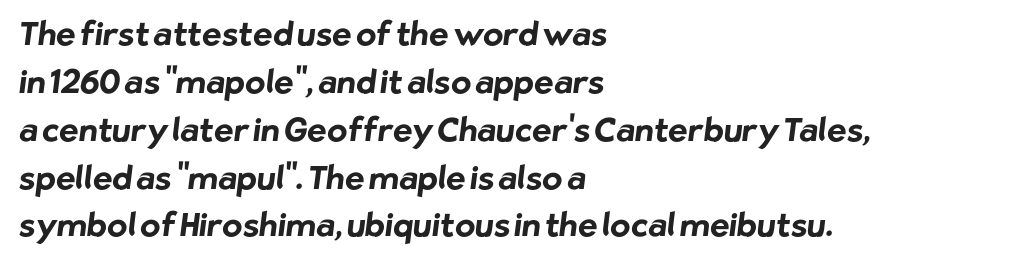
Q: Is the text bold? A: Yes.
Q: Is the typeface a serif or a sans-serif typeface? A: Sans-serif.
Q: Is the text underlined? A: No.
Q: How is the paragraph aligned? A: Left-aligned.
Q: Is the spacing between letters normal or unusually wide? A: Normal.
Q: Is the spacing between lines tight, normal or loose? A: Normal.
Q: Width (condensed, normal, or wide)? A: Normal.
Q: Stroke contrast? A: Low.
Q: x-height? A: Medium.
Q: Monospaced? A: No.
